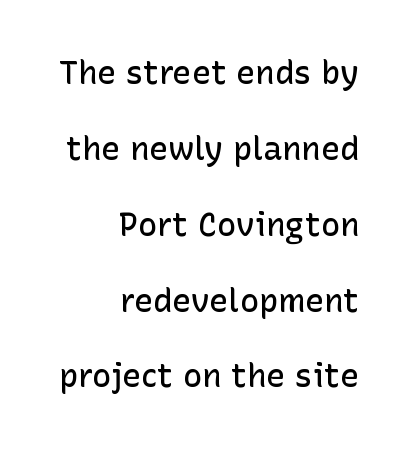
The image shows 32 px semibold sans-serif type, upright; set right-aligned, loose line spacing (2.37x), normal letter spacing, not underlined; low stroke contrast and a medium x-height.
